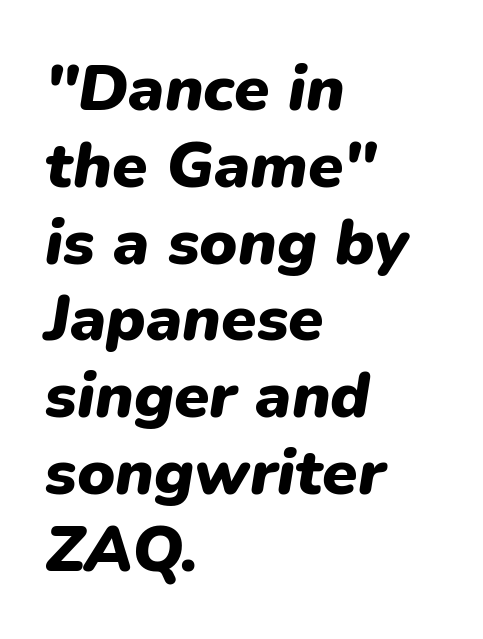
The image shows 64 px heavy type, italic (leaning right); set left-aligned, line spacing 1.2x, normal letter spacing, not underlined; low stroke contrast and a medium x-height.
